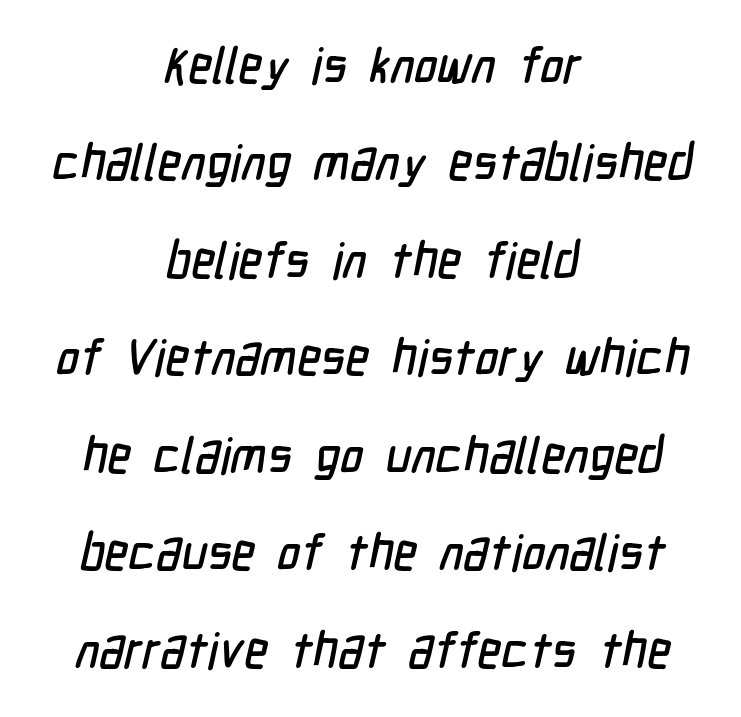
Where is the straight margin? There isn't one; the lines are centered. The face used here is proportionally spaced, like ordinary book or web type. Descender tails drop into unmarked territory. These lines are composed in type without serifs. Characters follow at the spacing the type designer built in.
